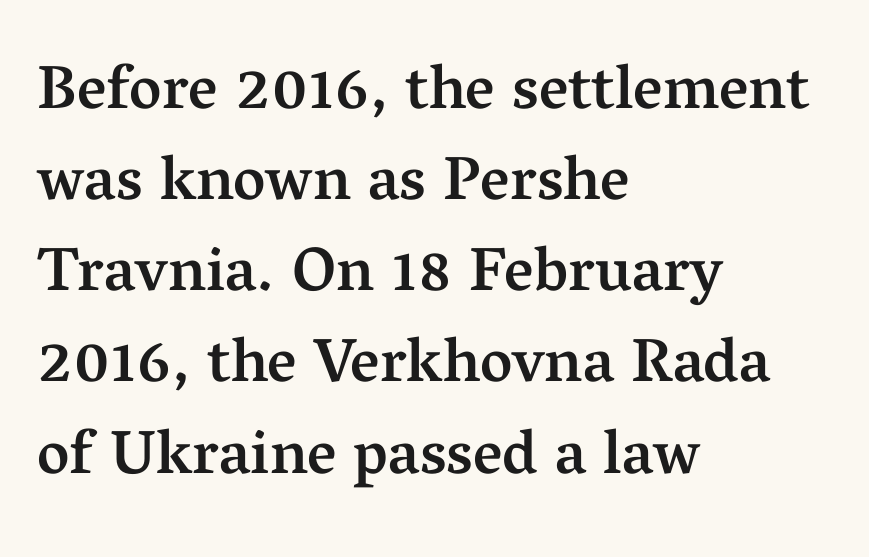
Q: Is the text bold? A: Semi-bold.
Q: Is the text italic (slanted)? A: No, it is upright.
Q: Is the typeface a serif or a sans-serif typeface? A: Serif.
Q: Is the text underlined? A: No.
Q: How is the paragraph aligned? A: Left-aligned.
Q: Is the spacing between letters normal or unusually wide? A: Normal.
Q: Is the spacing between lines tight, normal or loose? A: Normal.
Q: Width (condensed, normal, or wide)? A: Normal.
Q: Stroke contrast? A: Medium.
Q: x-height? A: Medium.
Q: Monospaced? A: No.
